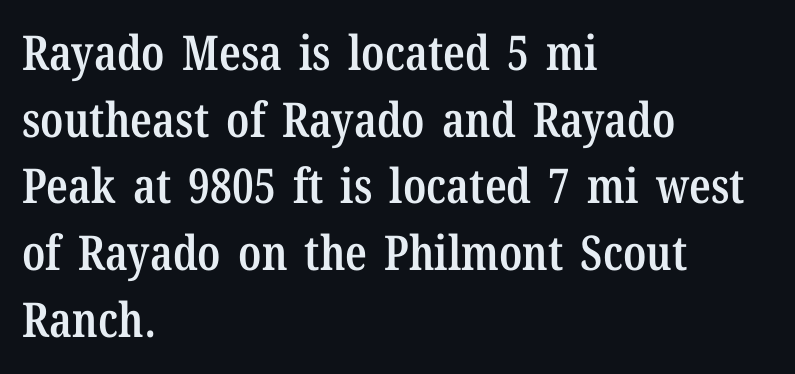
A serif font was chosen for this passage. Interline gaps are of average width in this sample. The passage shown is typed in a proportional face where columns would drift. The specimen reads as upright at a glance. This rendering uses left alignment, leaving the right contour irregular. Caption: semibold face, moderately heavy strokes.
